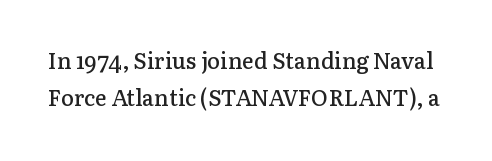
{"italic": "no", "bold": "semi", "underline": "no", "line_spacing": "normal", "line_spacing_ratio": 1.7, "letter_spacing": "normal", "letter_spacing_em": 0.0, "glyph_px": 22}
